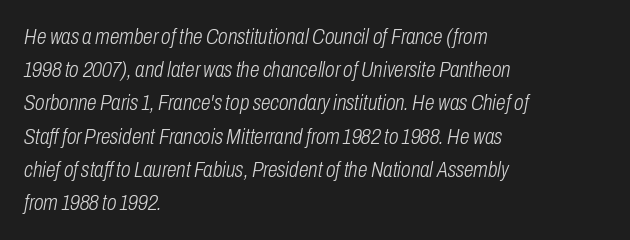
{"italic": "yes", "lean": "right", "slant_degrees": 10, "bold": "no", "underline": "no", "align": "left", "line_spacing": "normal", "line_spacing_ratio": 1.51, "letter_spacing": "normal", "letter_spacing_em": 0.0, "glyph_px": 22}
